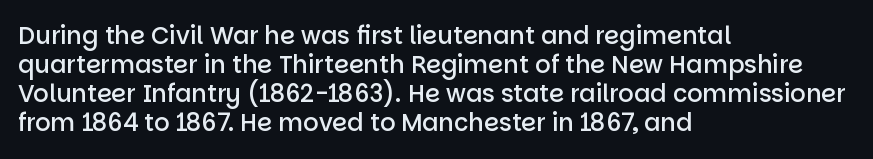
A fair bit of extra ink — the face is semibold, not bold. Reading down the block, your eye returns to a fixed left position each line. Style check: upright. Compared with typical body copy, the letter spacing here is the same. The passage shown is not underscored anywhere.
